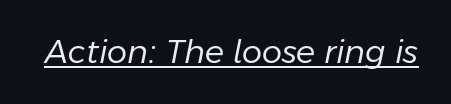
Q: Is the text bold? A: No.
Q: Is the text italic (slanted)? A: Yes, it leans right by about 11 degrees.
Q: Is the text underlined? A: Yes.
Q: Is the spacing between letters normal or unusually wide? A: Normal.
Q: Width (condensed, normal, or wide)? A: Normal.
Q: Stroke contrast? A: Low.
Q: x-height? A: Medium.
Q: Monospaced? A: No.
